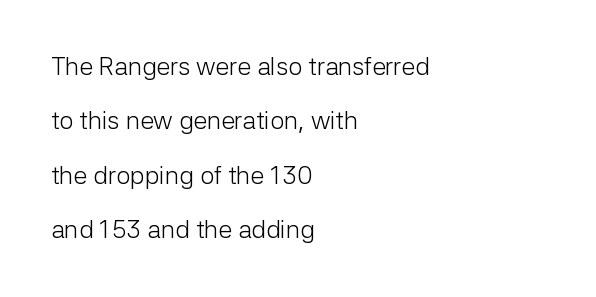
Q: Is the text bold? A: No.
Q: Is the text italic (slanted)? A: No, it is upright.
Q: Is the text underlined? A: No.
Q: How is the paragraph aligned? A: Left-aligned.
Q: Is the spacing between letters normal or unusually wide? A: Normal.
Q: Is the spacing between lines tight, normal or loose? A: Loose.
